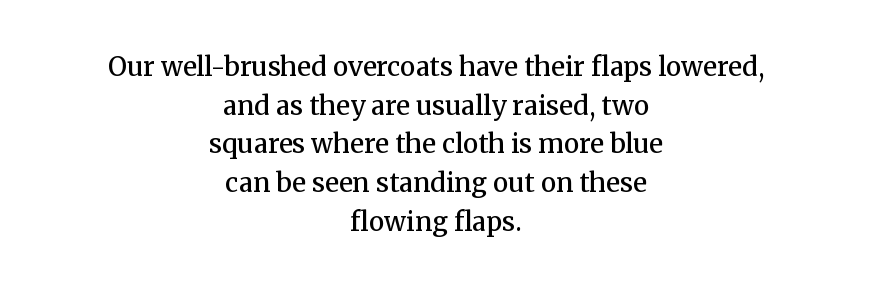
{"italic": "no", "bold": "semi", "underline": "no", "align": "center", "line_spacing": "normal", "line_spacing_ratio": 1.49, "letter_spacing": "normal", "letter_spacing_em": 0.0, "glyph_px": 26}
